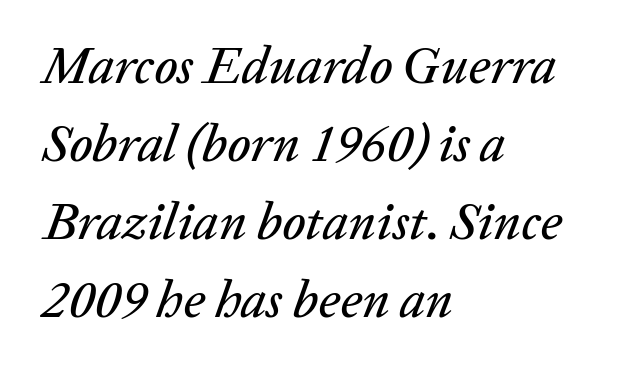
The image shows 52 px text type, italic (leaning right); set left-aligned, normal line spacing (1.5x), normal letter spacing, not underlined; low stroke contrast and a medium x-height.
